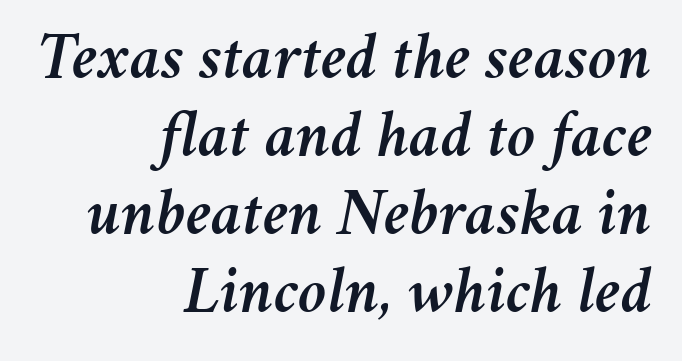
{"italic": "yes", "lean": "right", "slant_degrees": 11, "width": "normal", "stroke_contrast": "medium", "x_height": "medium", "monospaced": "no", "underline": "no", "align": "right", "line_spacing_ratio": 1.18, "letter_spacing": "normal", "letter_spacing_em": 0.0, "glyph_px": 66}
